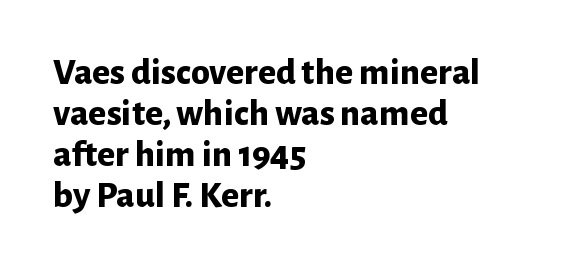
{"serif": "no", "italic": "no", "bold": "yes", "weight": "bold", "width": "normal", "stroke_contrast": "low", "x_height": "medium", "monospaced": "no", "underline": "no", "align": "left", "line_spacing": "tight", "line_spacing_ratio": 1.08, "letter_spacing": "normal", "letter_spacing_em": 0.0, "glyph_px": 38}
